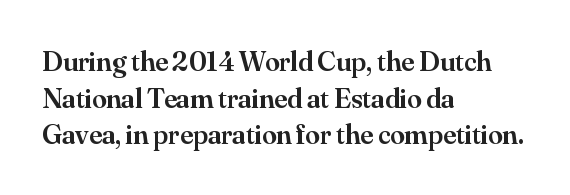
{"serif": "yes", "italic": "no", "bold": "semi", "weight": "semibold", "width": "normal", "stroke_contrast": "medium", "x_height": "small", "monospaced": "no", "underline": "no", "align": "left", "line_spacing": "normal", "line_spacing_ratio": 1.26, "letter_spacing": "normal", "letter_spacing_em": 0.0, "glyph_px": 29}
